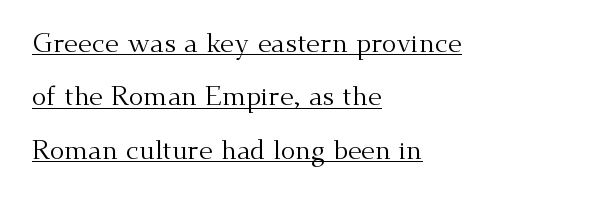
The image shows 27 px text type, upright; set left-aligned, loose line spacing (1.98x), normal letter spacing, underlined.
